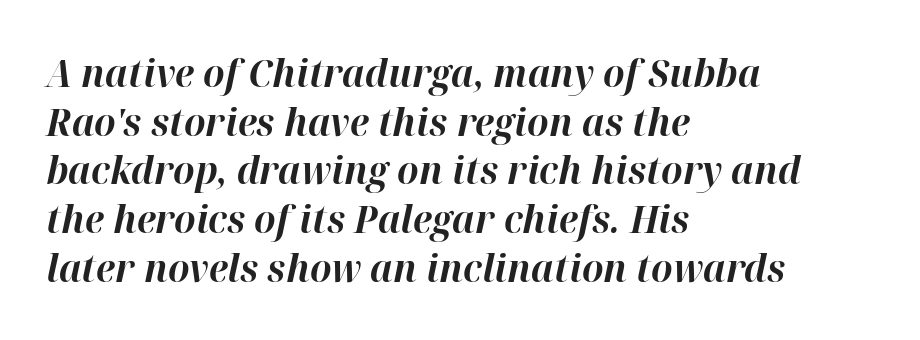
{"italic": "yes", "lean": "right", "slant_degrees": 12, "bold": "yes", "weight": "bold", "width": "normal", "stroke_contrast": "high", "x_height": "medium", "monospaced": "no", "underline": "no", "align": "left", "line_spacing": "normal", "line_spacing_ratio": 1.28, "letter_spacing": "normal", "letter_spacing_em": 0.0, "glyph_px": 38}
